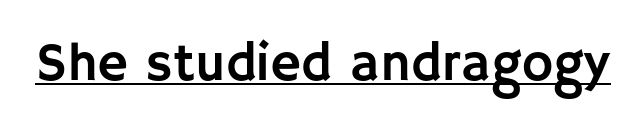
The image shows 53 px sans-serif type, upright; set normal letter spacing, underlined; low stroke contrast and a large x-height.
